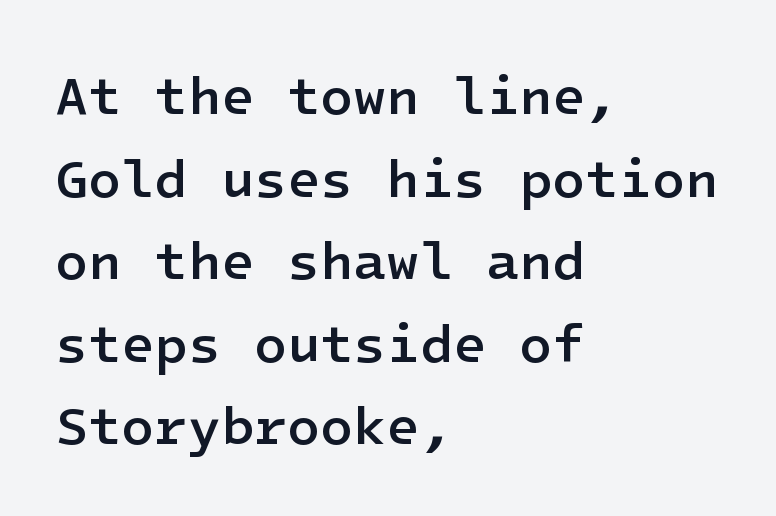
The text block is weighted toward the left margin, trailing off unevenly rightward. The rendering keeps characters at their native spacing. The glyphs in this specimen are sans serif. Do the letters lean? They stand straight. Is there much room between lines? A standard amount, neither cramped nor airy. Check under the words: just untouched page.
